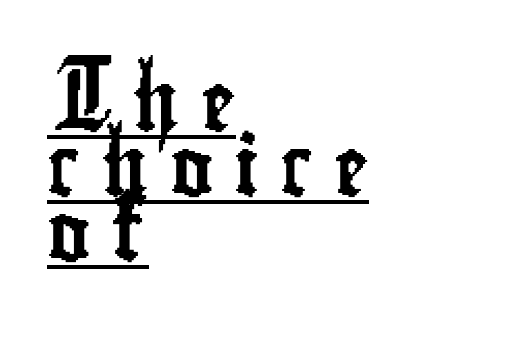
Q: Is the text italic (slanted)? A: No, it is upright.
Q: Is the typeface a serif or a sans-serif typeface? A: Sans-serif.
Q: Is the text underlined? A: Yes.
Q: How is the paragraph aligned? A: Left-aligned.
Q: Is the spacing between letters normal or unusually wide? A: Unusually wide.
Q: Is the spacing between lines tight, normal or loose? A: Tight.
Q: Width (condensed, normal, or wide)? A: Condensed.
Q: Stroke contrast? A: Low.
Q: x-height? A: Small.
Q: Monospaced? A: No.
